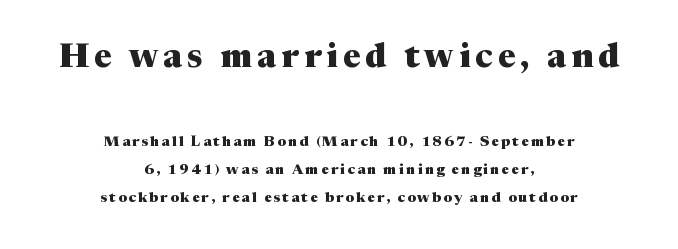
The image shows 33 px heavy serif type, upright; set centered, loose line spacing (2.01x), not underlined; the first (top) block is 2.36x larger; medium stroke contrast and a medium x-height.
